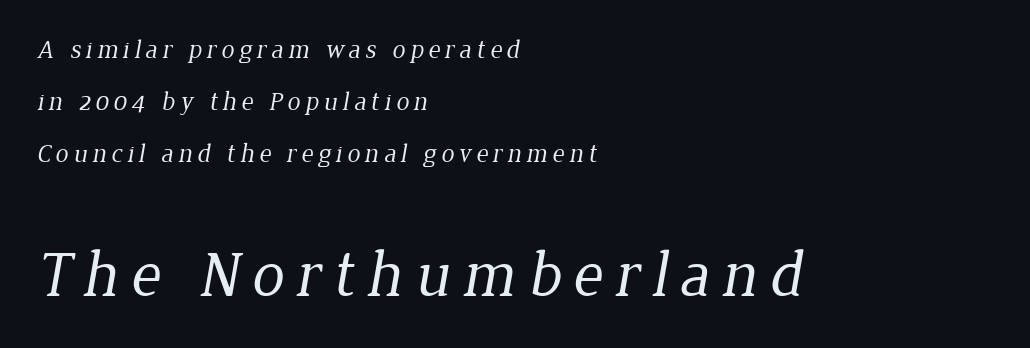
The image shows 65 px regular-weight serif type; set left-aligned, loose line spacing (2.0x), not underlined; the second (bottom) block is 2.5x larger; low stroke contrast and a medium x-height.
